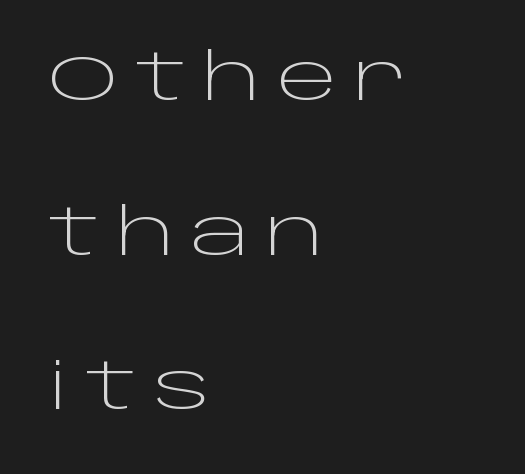
{"serif": "no", "italic": "no", "bold": "no", "weight": "light", "width": "wide", "stroke_contrast": "low", "x_height": "large", "monospaced": "no", "underline": "no", "align": "left", "line_spacing": "loose", "line_spacing_ratio": 2.38, "letter_spacing": "wide", "letter_spacing_em": 0.24, "glyph_px": 65}
